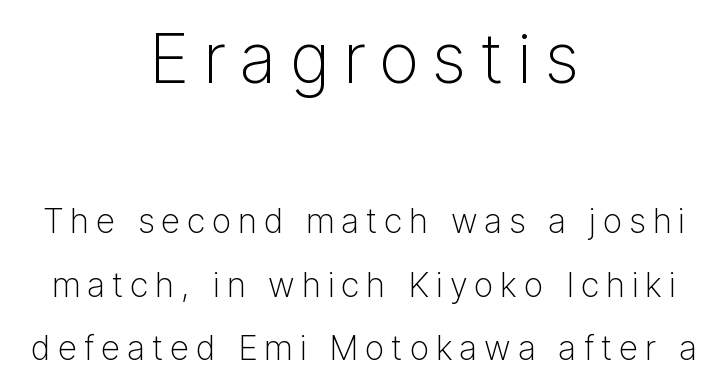
{"serif": "no", "italic": "no", "bold": "no", "weight": "light", "width": "normal", "stroke_contrast": "low", "x_height": "medium", "monospaced": "no", "underline": "no", "align": "center", "line_spacing_ratio": 1.87, "letter_spacing": "wide", "letter_spacing_em": 0.2, "larger_block": "first", "size_ratio": 2.03, "glyph_px": 69}
